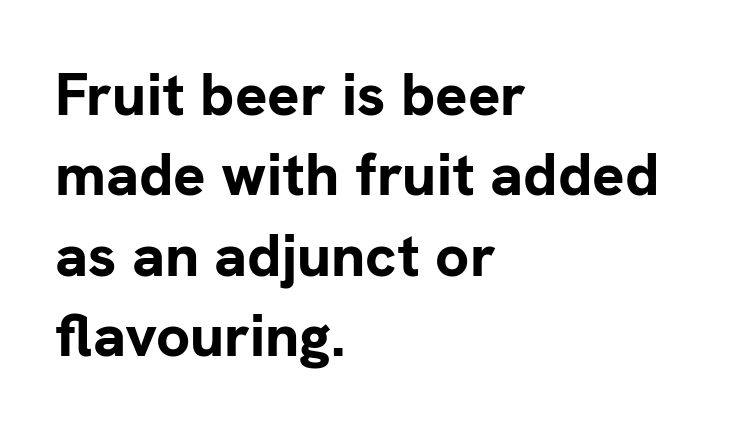
{"serif": "no", "italic": "no", "bold": "yes", "weight": "bold", "width": "normal", "stroke_contrast": "low", "x_height": "medium", "monospaced": "no", "underline": "no", "align": "left", "line_spacing": "normal", "line_spacing_ratio": 1.34, "letter_spacing": "normal", "letter_spacing_em": 0.0, "glyph_px": 60}
